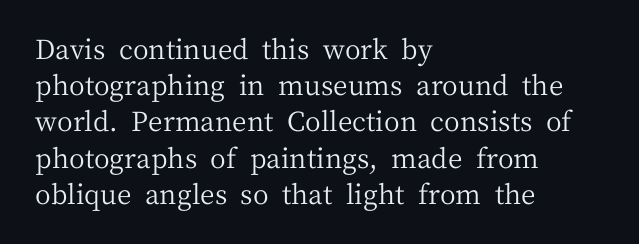
Q: Is the text bold? A: No.
Q: Is the text italic (slanted)? A: No, it is upright.
Q: Is the text underlined? A: No.
Q: How is the paragraph aligned? A: Left-aligned.
Q: Is the spacing between letters normal or unusually wide? A: Normal.
Q: Is the spacing between lines tight, normal or loose? A: Normal.
